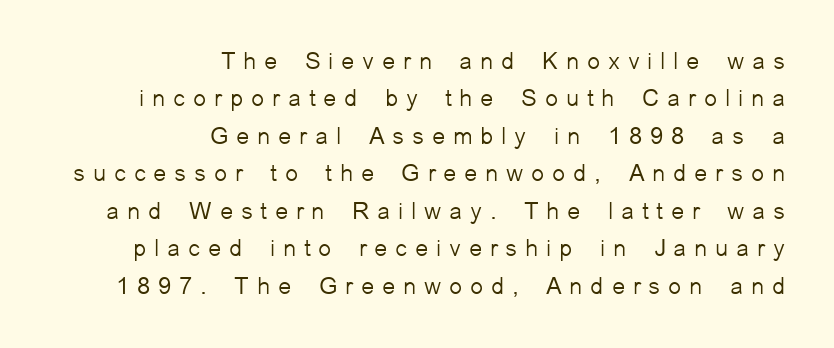
{"italic": "no", "bold": "no", "underline": "no", "align": "right", "line_spacing": "normal", "line_spacing_ratio": 1.56, "letter_spacing": "wide", "letter_spacing_em": 0.32, "glyph_px": 24}
